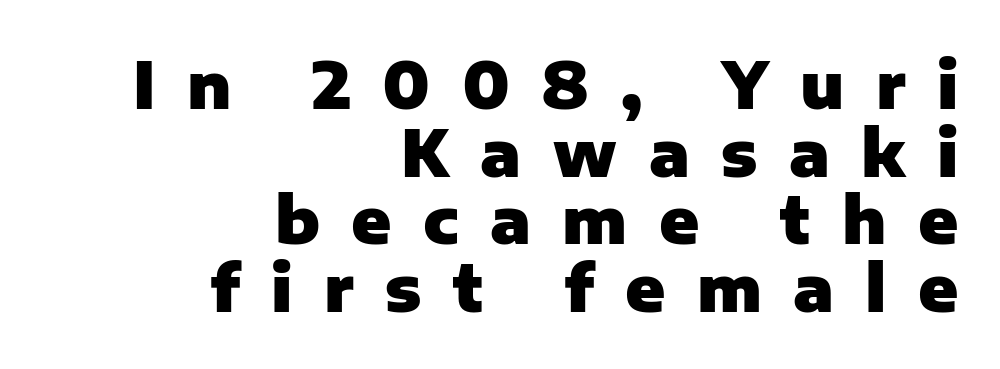
Do the characters align in a grid? No, the font is proportional. The letters stand upright; this is a roman face. Any mark beneath the type? The region is blank. Classification — sans serif. A flush-right, rag-left setting is used for this passage. Between one letter and the next there's a generous, obvious gap.
